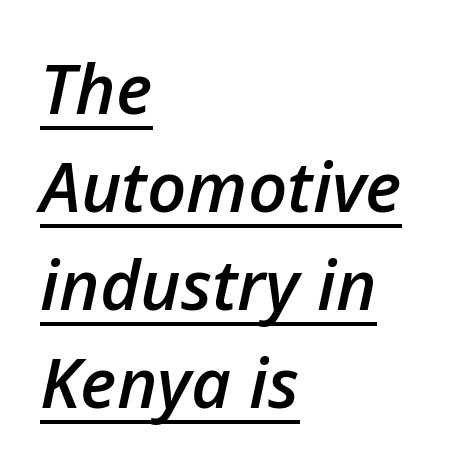
Q: Is the text bold? A: Semi-bold.
Q: Is the text italic (slanted)? A: Yes, it leans right by about 12 degrees.
Q: Is the text underlined? A: Yes.
Q: How is the paragraph aligned? A: Left-aligned.
Q: Is the spacing between letters normal or unusually wide? A: Normal.
Q: Is the spacing between lines tight, normal or loose? A: Normal.
Q: Width (condensed, normal, or wide)? A: Normal.
Q: Stroke contrast? A: Low.
Q: x-height? A: Medium.
Q: Monospaced? A: No.
